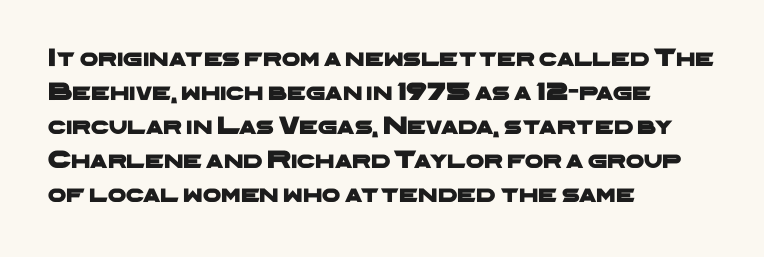
How would I describe the line gaps? Plain and ordinary. These lines are set flush left with a ragged right edge. The space beneath each line is pristine and unruled. Spacing between characters is what you'd get straight out of the box.
